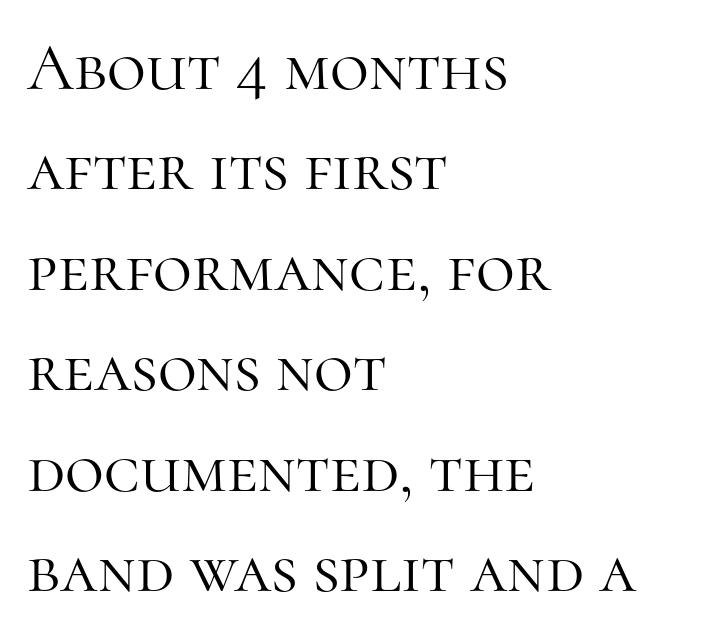
Q: Is the text bold? A: No.
Q: Is the text italic (slanted)? A: No, it is upright.
Q: Is the typeface a serif or a sans-serif typeface? A: Serif.
Q: Is the text underlined? A: No.
Q: How is the paragraph aligned? A: Left-aligned.
Q: Is the spacing between letters normal or unusually wide? A: Normal.
Q: Is the spacing between lines tight, normal or loose? A: Normal.
Q: Width (condensed, normal, or wide)? A: Normal.
Q: Stroke contrast? A: High.
Q: x-height? A: Medium.
Q: Monospaced? A: No.
